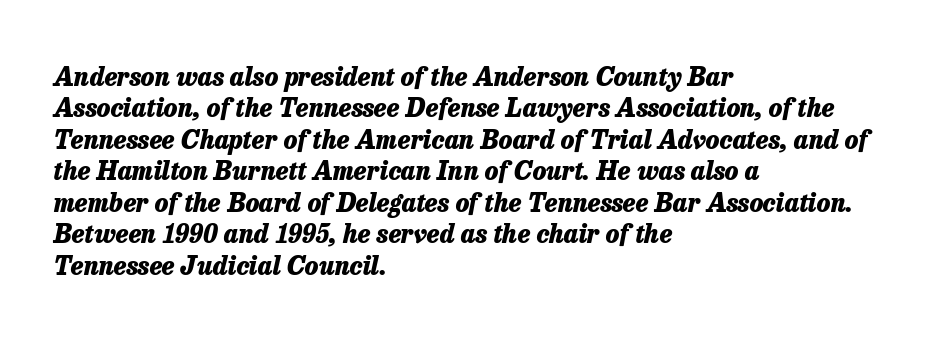
Q: Is the text bold? A: Yes.
Q: Is the text italic (slanted)? A: Yes, it leans right by about 13 degrees.
Q: Is the text underlined? A: No.
Q: How is the paragraph aligned? A: Left-aligned.
Q: Is the spacing between letters normal or unusually wide? A: Normal.
Q: Is the spacing between lines tight, normal or loose? A: Normal.
